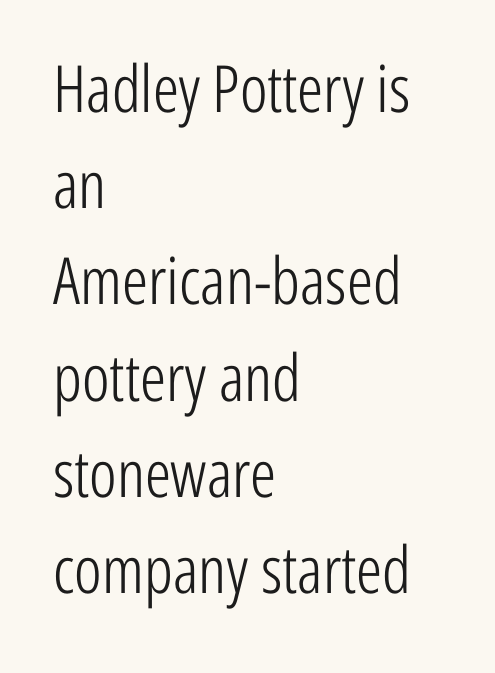
{"serif": "no", "italic": "no", "bold": "no", "weight": "light", "width": "condensed", "stroke_contrast": "low", "x_height": "medium", "monospaced": "no", "underline": "no", "align": "left", "line_spacing": "normal", "line_spacing_ratio": 1.48, "letter_spacing": "normal", "letter_spacing_em": 0.0, "glyph_px": 65}
